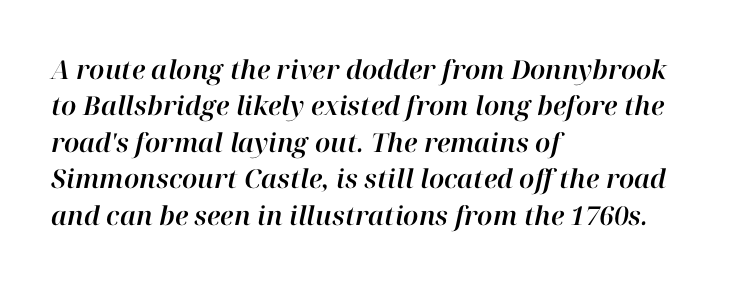
Caption: multi-line text, flush left, ragged right. Line spacing here is normal. This rendering leaves character spacing at its baseline value. Slant detected: the letters are inclined. The words here are not underlined.
